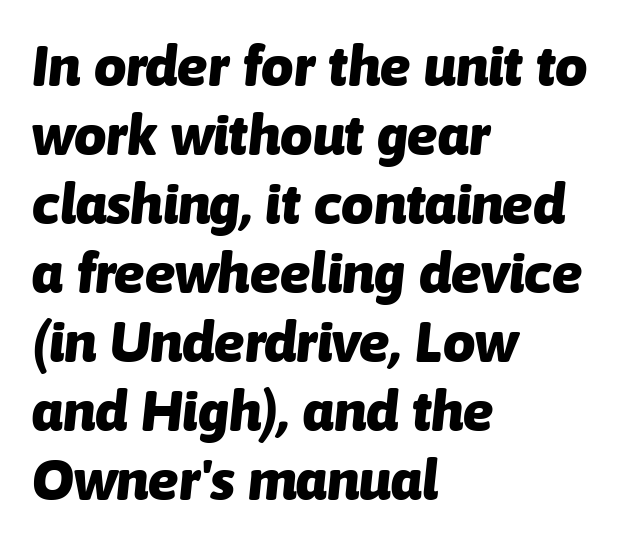
{"italic": "yes", "lean": "right", "slant_degrees": 6, "bold": "yes", "weight": "heavy", "width": "normal", "stroke_contrast": "low", "x_height": "medium", "monospaced": "no", "underline": "no", "align": "left", "line_spacing_ratio": 1.21, "letter_spacing": "normal", "letter_spacing_em": 0.0, "glyph_px": 57}
